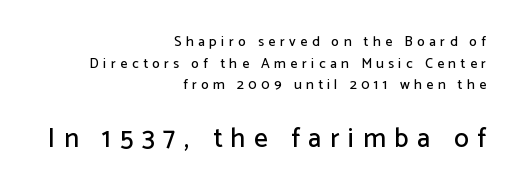
In terms of posture, this sample is upright. The second block has been scaled up relative to the first. A typesetter would call this heavily tracked-out type. The glyphs are unaccompanied by any horizontal stroke below them. Typeset ragged left — the right edge is the straight one.
